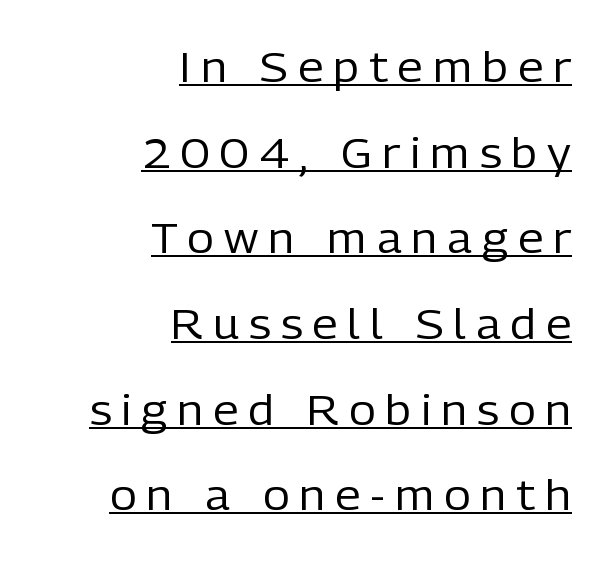
The image shows 41 px regular-weight sans-serif type, upright; set right-aligned, loose line spacing (2.09x), unusually wide letter spacing (+0.25 em), underlined; low stroke contrast and a medium x-height.
